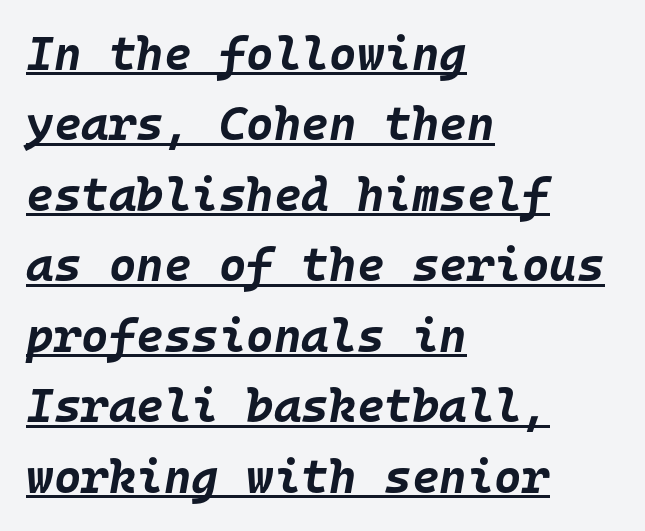
Q: Is the text bold? A: Yes.
Q: Is the text italic (slanted)? A: Yes, it leans right by about 10 degrees.
Q: Is the text underlined? A: Yes.
Q: How is the paragraph aligned? A: Left-aligned.
Q: Is the spacing between letters normal or unusually wide? A: Normal.
Q: Is the spacing between lines tight, normal or loose? A: Normal.
Q: Width (condensed, normal, or wide)? A: Normal.
Q: Stroke contrast? A: Low.
Q: x-height? A: Large.
Q: Monospaced? A: Yes.
